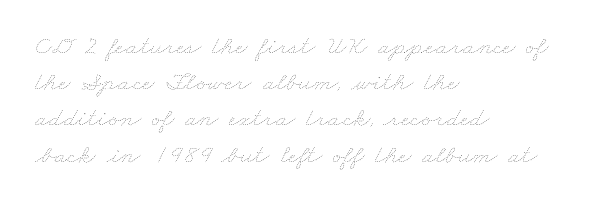
Q: Is the text bold? A: No.
Q: Is the text underlined? A: No.
Q: How is the paragraph aligned? A: Left-aligned.
Q: Is the spacing between letters normal or unusually wide? A: Normal.
Q: Is the spacing between lines tight, normal or loose? A: Normal.
